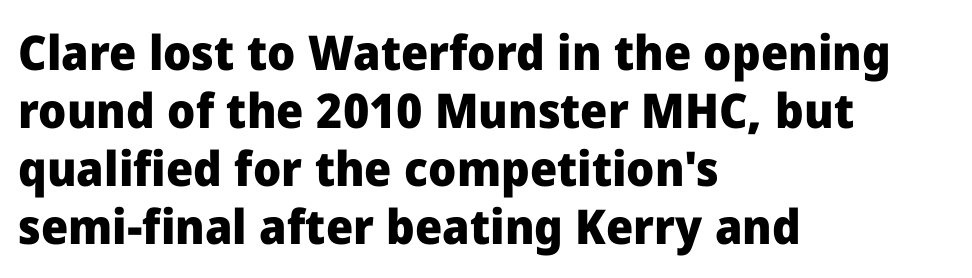
{"serif": "no", "italic": "no", "bold": "yes", "weight": "heavy", "width": "normal", "stroke_contrast": "low", "x_height": "medium", "monospaced": "no", "underline": "no", "align": "left", "line_spacing_ratio": 1.21, "letter_spacing": "normal", "letter_spacing_em": 0.0, "glyph_px": 48}
